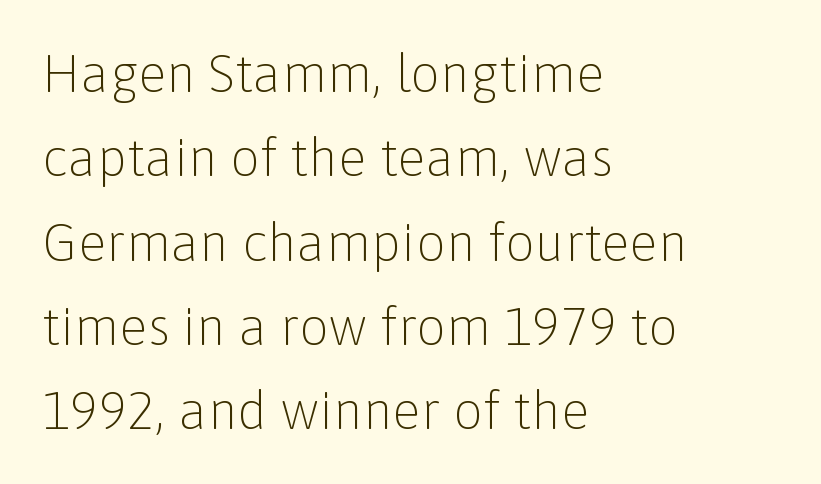
The image shows 53 px light sans-serif type, upright; set left-aligned, normal line spacing (1.59x), normal letter spacing, not underlined; low stroke contrast and a medium x-height.
